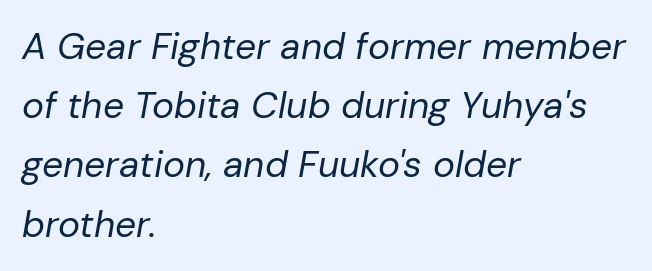
There's an unmistakable incline to the writing here. The face looks like a standard text weight, possibly lighter. Note the varied advance widths — an 'i' is clearly narrower than an 'm'. Where is the straight margin? On the left.
